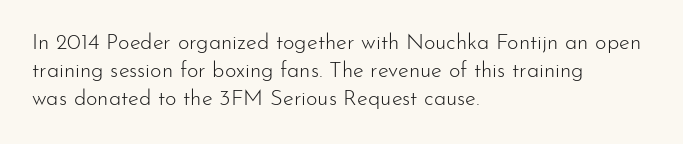
Normally led — the rows are evenly, conventionally spaced. Underlining? Definitely not there. The axis of the letterforms is exactly vertical. The passage is arranged the way most books set body copy — flush left. Default kerning and tracking; the words read as compact shapes.
